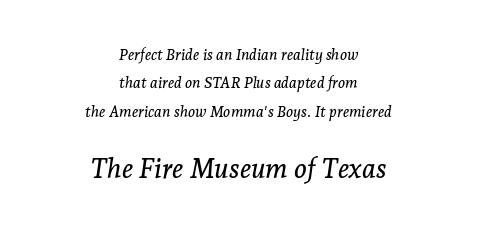
{"italic": "yes", "lean": "right", "slant_degrees": 7, "underline": "no", "align": "center", "line_spacing_ratio": 1.89, "letter_spacing": "normal", "letter_spacing_em": 0.0, "larger_block": "second", "size_ratio": 1.8, "glyph_px": 27}
